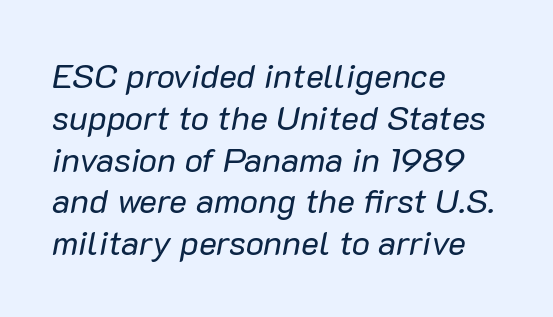
Q: Is the text bold? A: No.
Q: Is the text italic (slanted)? A: Yes, it leans right by about 10 degrees.
Q: Is the text underlined? A: No.
Q: How is the paragraph aligned? A: Left-aligned.
Q: Is the spacing between letters normal or unusually wide? A: Normal.
Q: Width (condensed, normal, or wide)? A: Normal.
Q: Stroke contrast? A: Low.
Q: x-height? A: Medium.
Q: Monospaced? A: No.
